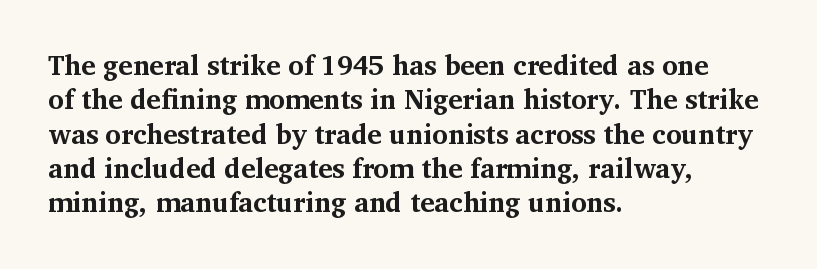
The image shows 27 px bold type, upright; set left-aligned, normal line spacing (1.27x), normal letter spacing, not underlined.
